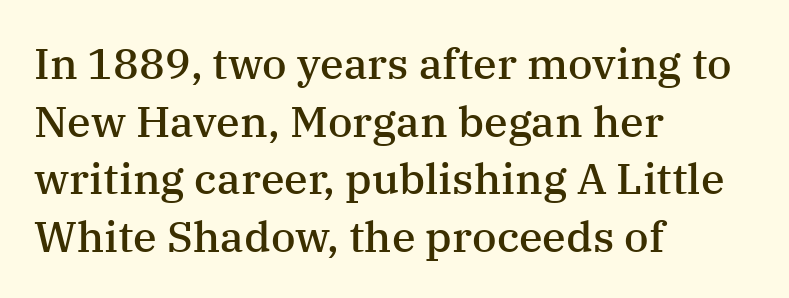
Q: Is the text bold? A: Semi-bold.
Q: Is the text italic (slanted)? A: No, it is upright.
Q: Is the typeface a serif or a sans-serif typeface? A: Serif.
Q: Is the text underlined? A: No.
Q: How is the paragraph aligned? A: Left-aligned.
Q: Is the spacing between letters normal or unusually wide? A: Normal.
Q: Is the spacing between lines tight, normal or loose? A: Normal.
Q: Width (condensed, normal, or wide)? A: Normal.
Q: Stroke contrast? A: Medium.
Q: x-height? A: Medium.
Q: Monospaced? A: No.
